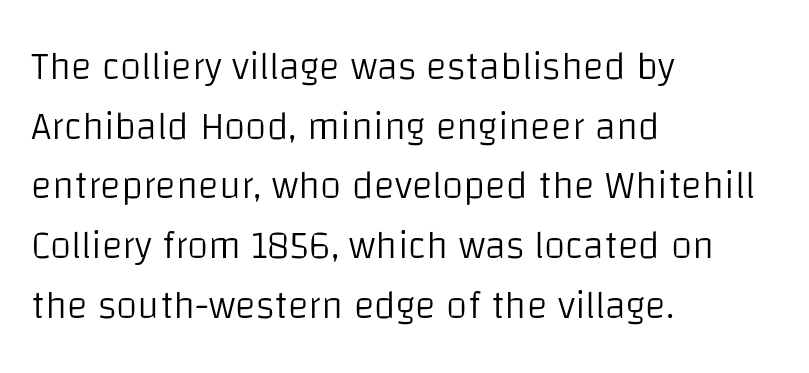
{"serif": "no", "italic": "no", "bold": "no", "weight": "light", "width": "normal", "stroke_contrast": "low", "x_height": "large", "monospaced": "no", "underline": "no", "align": "left", "line_spacing": "normal", "line_spacing_ratio": 1.53, "letter_spacing": "normal", "letter_spacing_em": 0.0, "glyph_px": 39}
